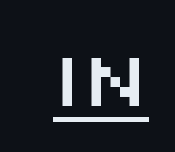
This sample has the flowing, uneven cadence of proportional lettering. Look at the bottom of the vertical strokes: they stop flat, with no serifs. Words appear dense and cohesive because spacing is normal. A typographer would call this underscored text. Ascenders rise straight up at ninety degrees.
